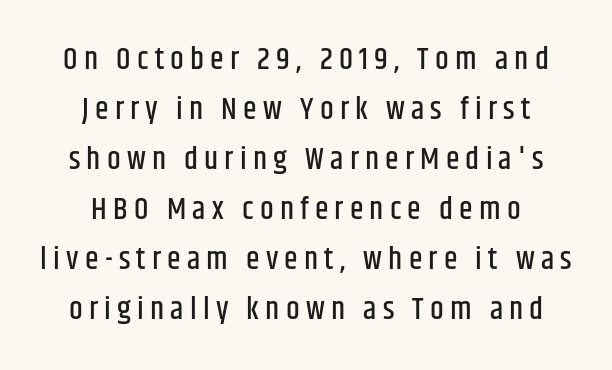
{"serif": "no", "italic": "no", "width": "condensed", "stroke_contrast": "low", "x_height": "large", "monospaced": "no", "underline": "no", "align": "center", "line_spacing": "normal", "line_spacing_ratio": 1.61, "letter_spacing": "wide", "letter_spacing_em": 0.2, "glyph_px": 31}
